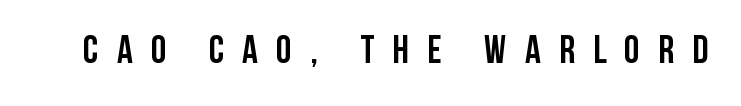
{"serif": "no", "italic": "no", "bold": "yes", "weight": "semibold", "width": "condensed", "stroke_contrast": "low", "x_height": "large", "monospaced": "no", "underline": "no", "letter_spacing": "wide", "letter_spacing_em": 0.47, "glyph_px": 39}
